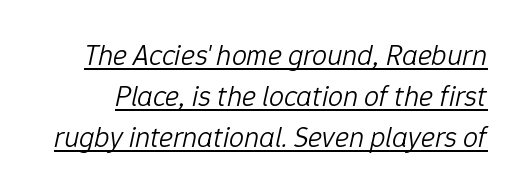
The string is rendered with underlining switched on. The text carries the slant typical of an italic or oblique font. Words appear dense and cohesive because spacing is normal. Each letter keeps its own natural width here, so spacing adapts to shape.
